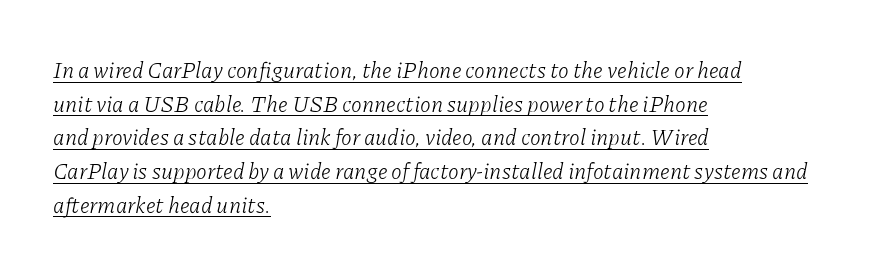
Q: Is the text bold? A: No.
Q: Is the text italic (slanted)? A: Yes, it leans right by about 11 degrees.
Q: Is the text underlined? A: Yes.
Q: How is the paragraph aligned? A: Left-aligned.
Q: Is the spacing between letters normal or unusually wide? A: Normal.
Q: Is the spacing between lines tight, normal or loose? A: Normal.
